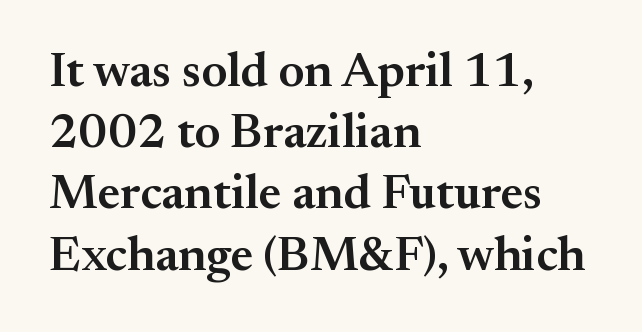
{"serif": "yes", "italic": "no", "bold": "semi", "weight": "semibold", "width": "normal", "stroke_contrast": "medium", "x_height": "small", "monospaced": "no", "underline": "no", "align": "left", "line_spacing": "normal", "line_spacing_ratio": 1.25, "letter_spacing": "normal", "letter_spacing_em": 0.0, "glyph_px": 49}
